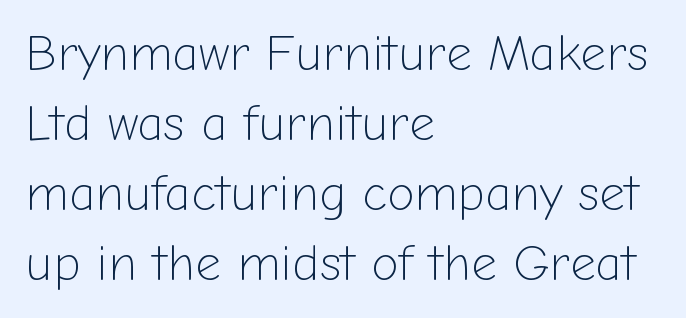
The image shows 50 px light sans-serif type, upright; set left-aligned, normal line spacing (1.4x), normal letter spacing, not underlined; low stroke contrast and a medium x-height.
